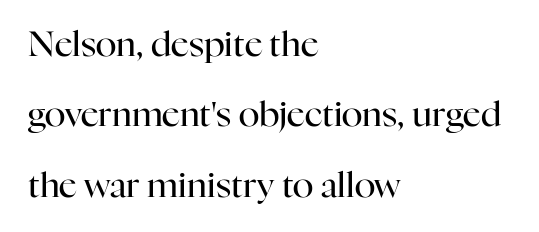
The image shows 35 px regular-weight serif type, upright; set left-aligned, loose line spacing (2.01x), normal letter spacing, not underlined; high stroke contrast and a medium x-height.
